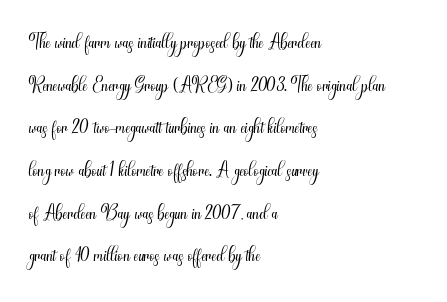
{"serif": "no", "bold": "no", "weight": "light", "width": "condensed", "stroke_contrast": "medium", "x_height": "small", "monospaced": "no", "underline": "no", "align": "left", "line_spacing": "normal", "line_spacing_ratio": 1.47, "letter_spacing": "normal", "letter_spacing_em": 0.0, "glyph_px": 29}
